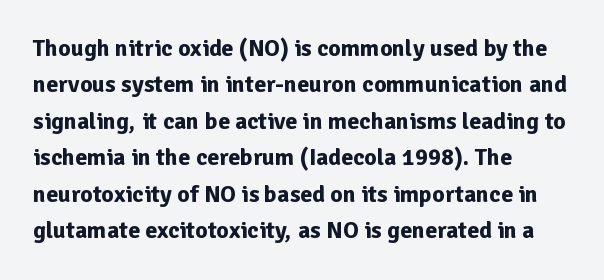
The image shows 24 px bold type, upright; set left-aligned, normal line spacing (1.52x), normal letter spacing, not underlined.
